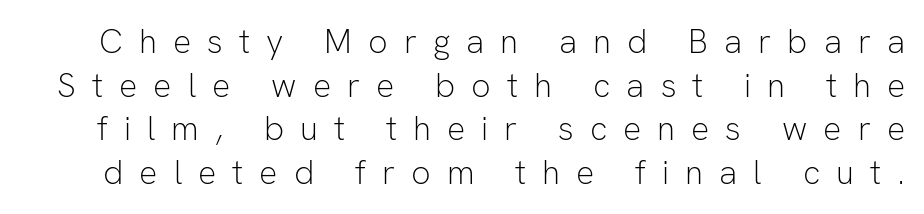
Q: Is the text bold? A: No.
Q: Is the text italic (slanted)? A: No, it is upright.
Q: Is the typeface a serif or a sans-serif typeface? A: Sans-serif.
Q: Is the text underlined? A: No.
Q: Is the spacing between letters normal or unusually wide? A: Unusually wide.
Q: Is the spacing between lines tight, normal or loose? A: Normal.
Q: Width (condensed, normal, or wide)? A: Normal.
Q: Stroke contrast? A: Low.
Q: x-height? A: Medium.
Q: Monospaced? A: No.
